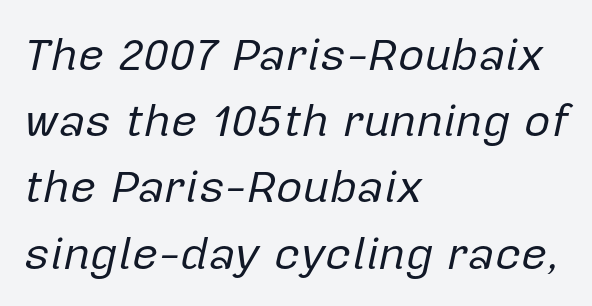
The image shows 46 px regular-weight type, italic (leaning right); set left-aligned, normal line spacing (1.44x), normal letter spacing, not underlined; low stroke contrast and a medium x-height.
